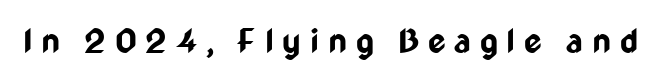
Descender tails drop into unmarked territory. I'd call this a sans setting — the letters go barefoot. The axis of the letterforms is exactly vertical. These words are printed bold, with thick strokes throughout. The passage shown is typed in a proportional face where columns would drift.
